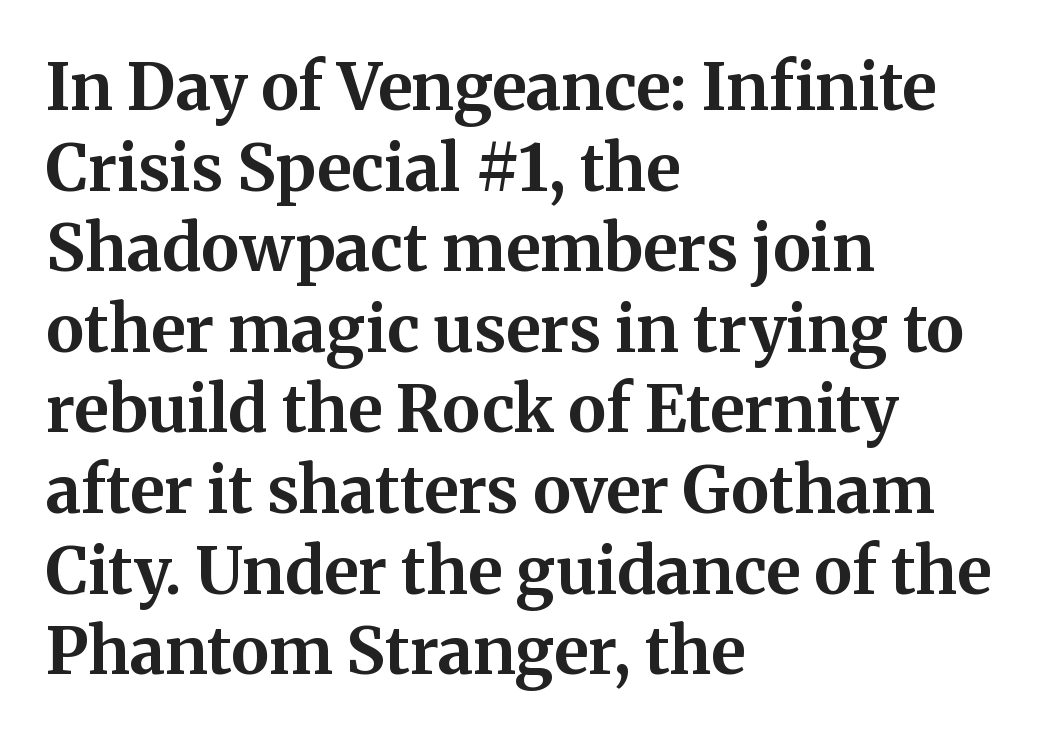
{"serif": "yes", "italic": "no", "bold": "yes", "weight": "bold", "width": "normal", "stroke_contrast": "medium", "x_height": "medium", "monospaced": "no", "underline": "no", "align": "left", "line_spacing_ratio": 1.24, "letter_spacing": "normal", "letter_spacing_em": 0.0, "glyph_px": 65}
